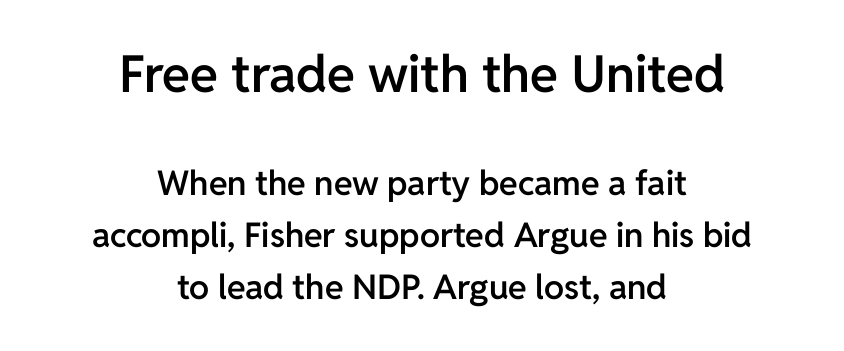
Proportional: the letters do not fall into vertical columns. Compared with an ordinary text face, these strokes are moderately heavier — a semibold. In this sample the first text group is rendered at the bigger scale. Characters remain perfectly vertical along every line. Typeset on center — no edge is straight.
